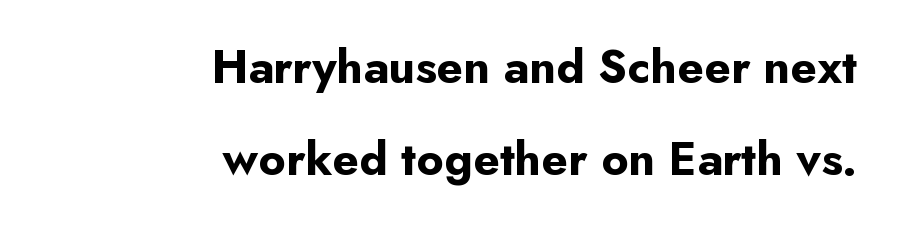
In terms of leading, this rendering errs on the spacious side. If you drew a ruler down the right edge, every line would touch it. Rendered with straight, roman letterforms. Examine the stroke ends and you'll find no serifs.
